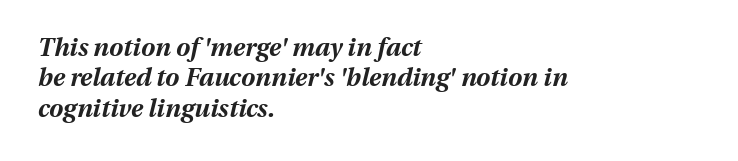
{"italic": "yes", "lean": "right", "slant_degrees": 13, "bold": "yes", "underline": "no", "align": "left", "line_spacing_ratio": 1.22, "letter_spacing": "normal", "letter_spacing_em": 0.0, "glyph_px": 25}
